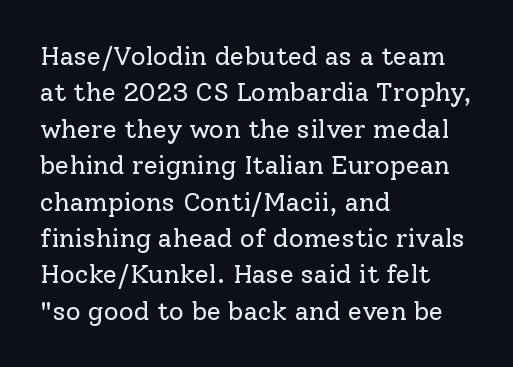
The image shows 26 px text type, upright; set left-aligned, normal line spacing (1.4x), normal letter spacing, not underlined.
